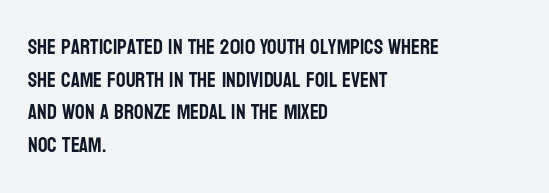
{"italic": "no", "underline": "no", "align": "left", "line_spacing": "normal", "line_spacing_ratio": 1.55, "letter_spacing": "normal", "letter_spacing_em": 0.0, "glyph_px": 21}
